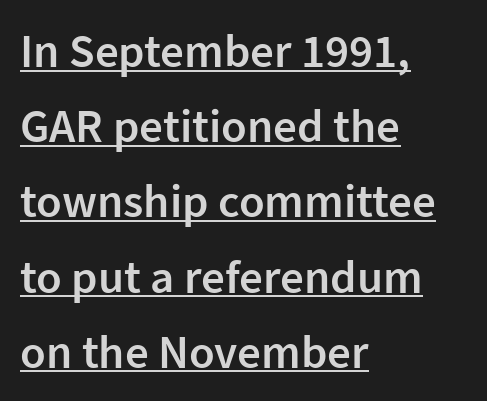
The designer left line spacing at the default. The face used here is rendered with its standard letterfit. Horizontally, the lines are justified to the leading edge only. This is underlined copy, the kind a proofreader might mark for attention. Strokes here are thickened, but only to semibold level.
